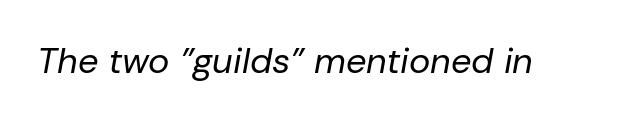
The image shows 36 px regular-weight type, italic (leaning right); set normal letter spacing, not underlined; low stroke contrast and a medium x-height.
